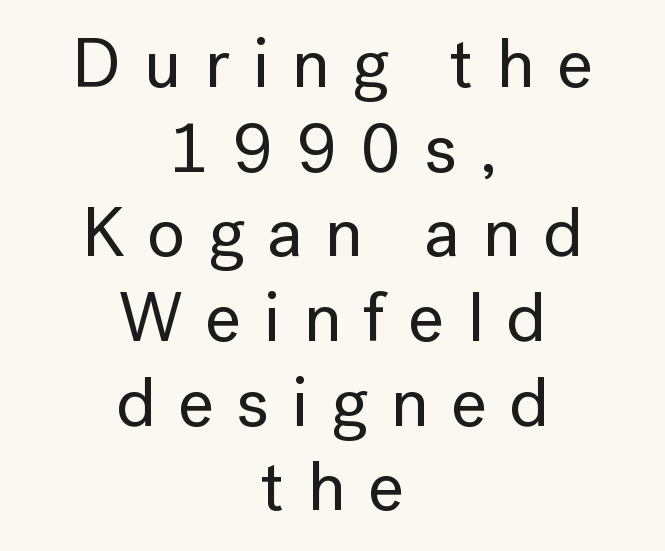
Quick note: underline off. Font category for this specimen: sans-serif. Students, note that the glyphs here are deliberately spaced far apart. Vertical strokes here are truly vertical.
